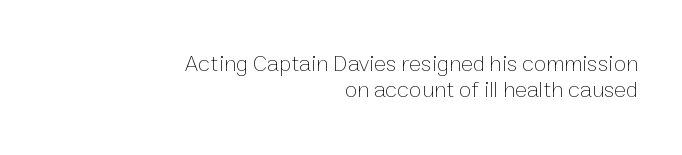
{"italic": "no", "bold": "no", "underline": "no", "align": "right", "line_spacing": "tight", "line_spacing_ratio": 1.13, "letter_spacing": "normal", "letter_spacing_em": 0.0, "glyph_px": 23}
